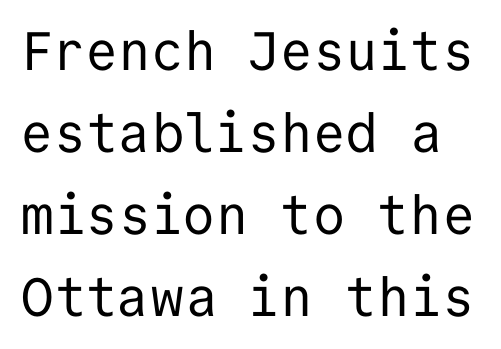
The image shows 54 px regular-weight sans-serif type, upright, monospaced; set normal line spacing (1.52x), normal letter spacing, not underlined; low stroke contrast and a medium x-height.
